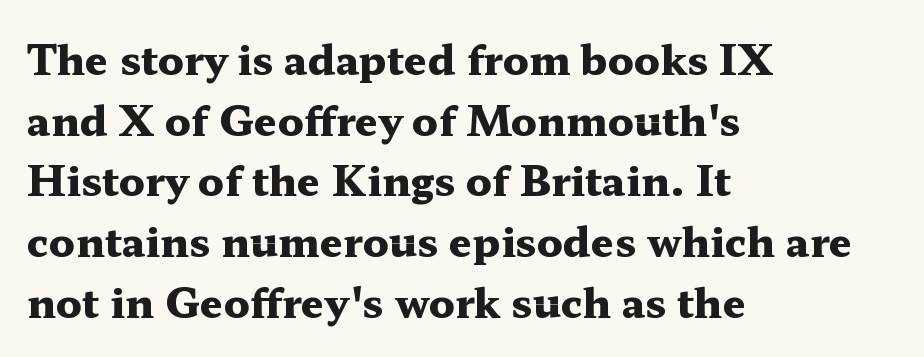
Q: Is the text bold? A: Yes.
Q: Is the text italic (slanted)? A: No, it is upright.
Q: Is the typeface a serif or a sans-serif typeface? A: Serif.
Q: Is the text underlined? A: No.
Q: How is the paragraph aligned? A: Left-aligned.
Q: Is the spacing between letters normal or unusually wide? A: Normal.
Q: Is the spacing between lines tight, normal or loose? A: Normal.
Q: Width (condensed, normal, or wide)? A: Wide.
Q: Stroke contrast? A: Medium.
Q: x-height? A: Medium.
Q: Monospaced? A: No.
